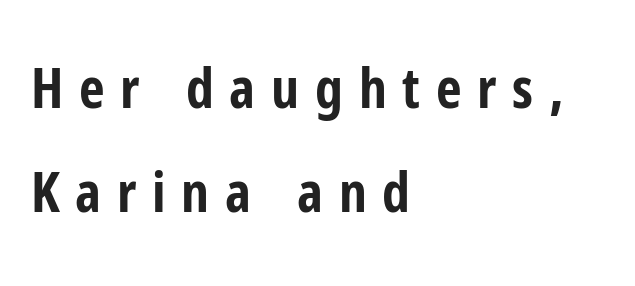
Letterform terminals end flat and unadorned throughout the passage. Proportional: the letters do not fall into vertical columns. Each glyph is drawn with heavy, bold strokes. The words here are not underlined.
